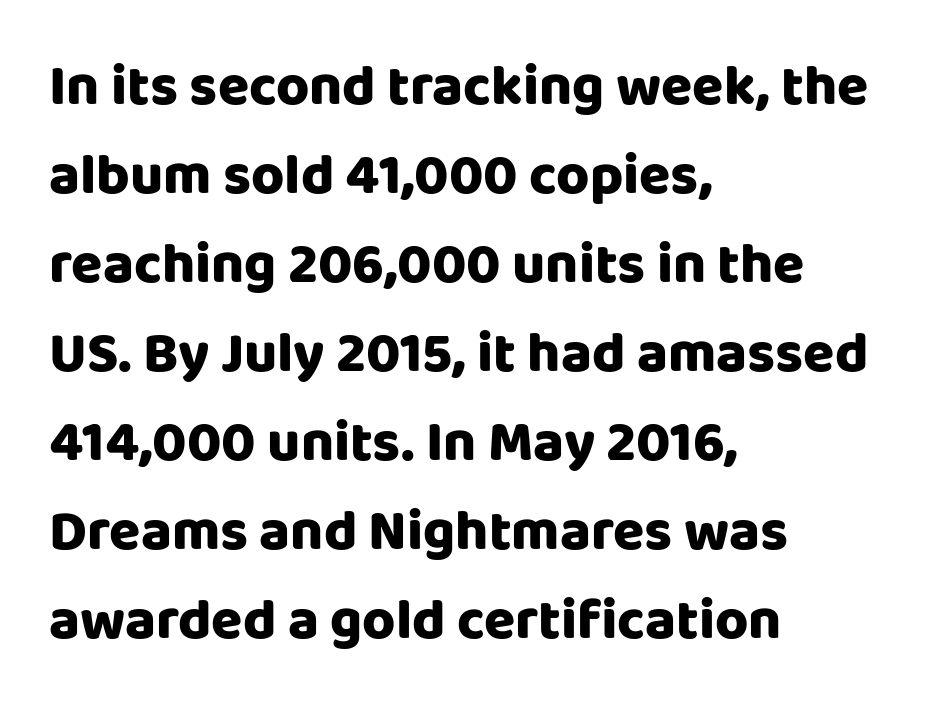
{"serif": "no", "italic": "no", "width": "normal", "stroke_contrast": "low", "x_height": "large", "monospaced": "no", "underline": "no", "align": "left", "line_spacing": "normal", "line_spacing_ratio": 1.56, "letter_spacing": "normal", "letter_spacing_em": 0.0, "glyph_px": 57}
